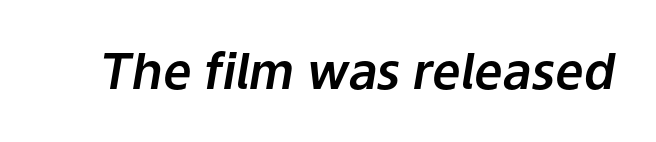
The image shows 50 px text type, italic (leaning right); set normal letter spacing, not underlined; low stroke contrast and a medium x-height.
